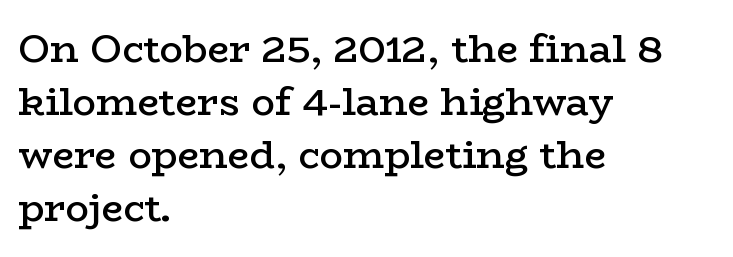
Q: Is the text bold? A: Semi-bold.
Q: Is the text italic (slanted)? A: No, it is upright.
Q: Is the typeface a serif or a sans-serif typeface? A: Serif.
Q: Is the text underlined? A: No.
Q: How is the paragraph aligned? A: Left-aligned.
Q: Is the spacing between letters normal or unusually wide? A: Normal.
Q: Is the spacing between lines tight, normal or loose? A: Normal.
Q: Width (condensed, normal, or wide)? A: Wide.
Q: Stroke contrast? A: Low.
Q: x-height? A: Medium.
Q: Monospaced? A: No.
